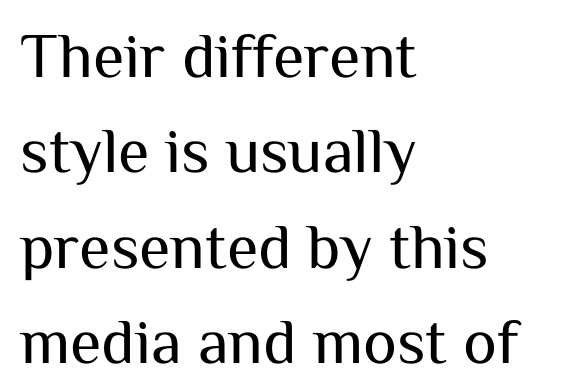
Q: Is the text bold? A: No.
Q: Is the text italic (slanted)? A: No, it is upright.
Q: Is the typeface a serif or a sans-serif typeface? A: Sans-serif.
Q: Is the text underlined? A: No.
Q: How is the paragraph aligned? A: Left-aligned.
Q: Is the spacing between letters normal or unusually wide? A: Normal.
Q: Is the spacing between lines tight, normal or loose? A: Normal.
Q: Width (condensed, normal, or wide)? A: Normal.
Q: Stroke contrast? A: Medium.
Q: x-height? A: Medium.
Q: Monospaced? A: No.
